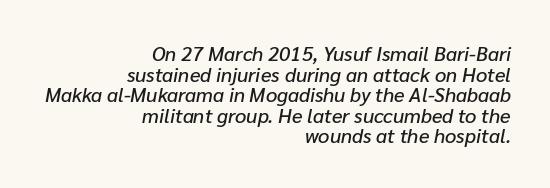
Reading down the column, the eye jumps only a short way to each next line. Words float on clear page, feet unadorned. The lines are quadded right. Tracking value appears to be zero — textbook default spacing. The text carries the slant typical of an italic or oblique font.
